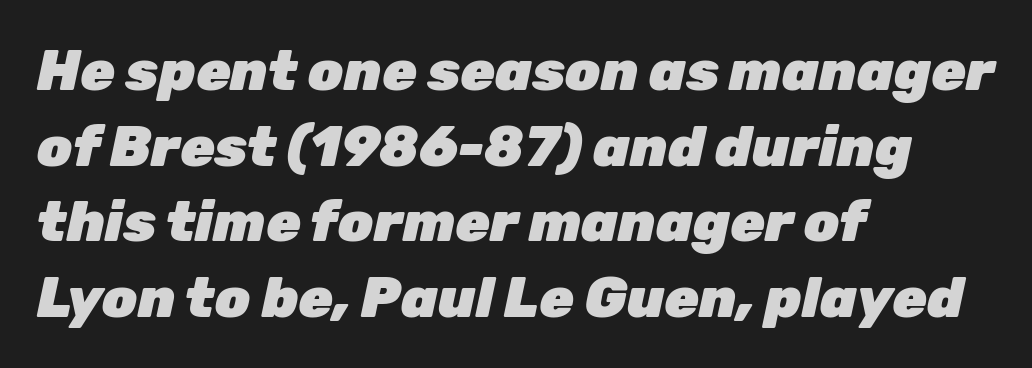
Q: Is the text bold? A: Yes.
Q: Is the text italic (slanted)? A: Yes, it leans right by about 12 degrees.
Q: Is the text underlined? A: No.
Q: How is the paragraph aligned? A: Left-aligned.
Q: Is the spacing between letters normal or unusually wide? A: Normal.
Q: Is the spacing between lines tight, normal or loose? A: Normal.
Q: Width (condensed, normal, or wide)? A: Normal.
Q: Stroke contrast? A: Low.
Q: x-height? A: Medium.
Q: Monospaced? A: No.
